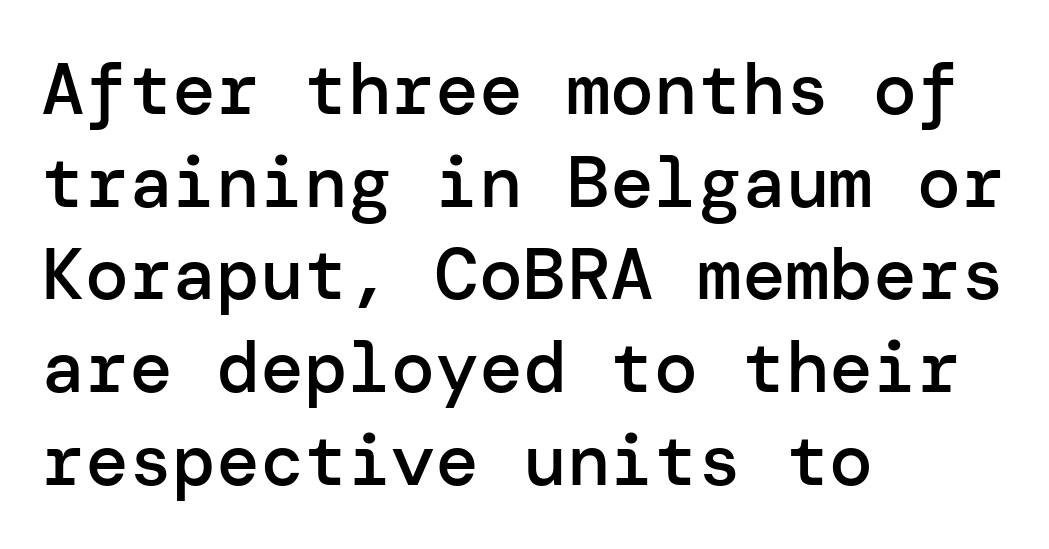
{"serif": "no", "italic": "no", "bold": "semi", "weight": "semibold", "width": "normal", "stroke_contrast": "low", "x_height": "medium", "underline": "no", "align": "left", "line_spacing": "normal", "line_spacing_ratio": 1.27, "letter_spacing": "normal", "letter_spacing_em": 0.0, "glyph_px": 73}
